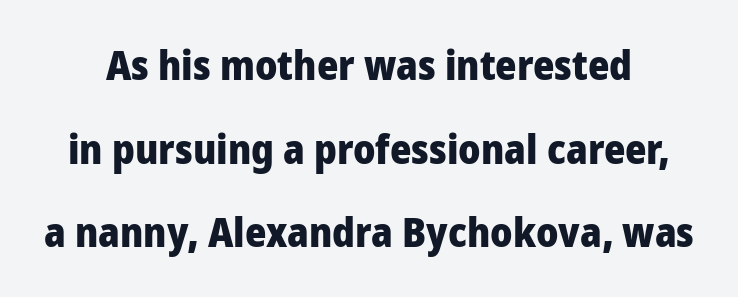
The image shows 41 px heavy sans-serif type, upright; set loose line spacing (2.04x), normal letter spacing, not underlined; low stroke contrast and a medium x-height.
